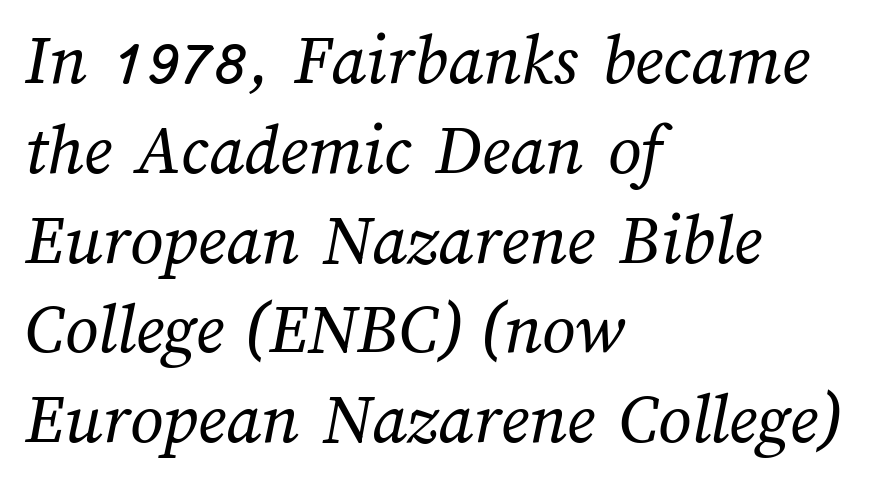
The image shows 73 px regular-weight type; set left-aligned, line spacing 1.23x, normal letter spacing, not underlined; medium stroke contrast and a medium x-height.
